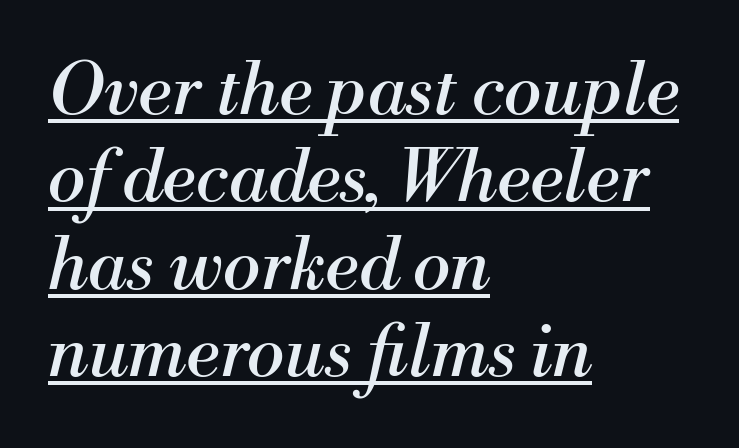
Q: Is the text bold? A: No.
Q: Is the text italic (slanted)? A: Yes, it leans right by about 13 degrees.
Q: Is the typeface a serif or a sans-serif typeface? A: Serif.
Q: Is the text underlined? A: Yes.
Q: How is the paragraph aligned? A: Left-aligned.
Q: Is the spacing between letters normal or unusually wide? A: Normal.
Q: Width (condensed, normal, or wide)? A: Normal.
Q: Stroke contrast? A: Medium.
Q: x-height? A: Small.
Q: Monospaced? A: No.
